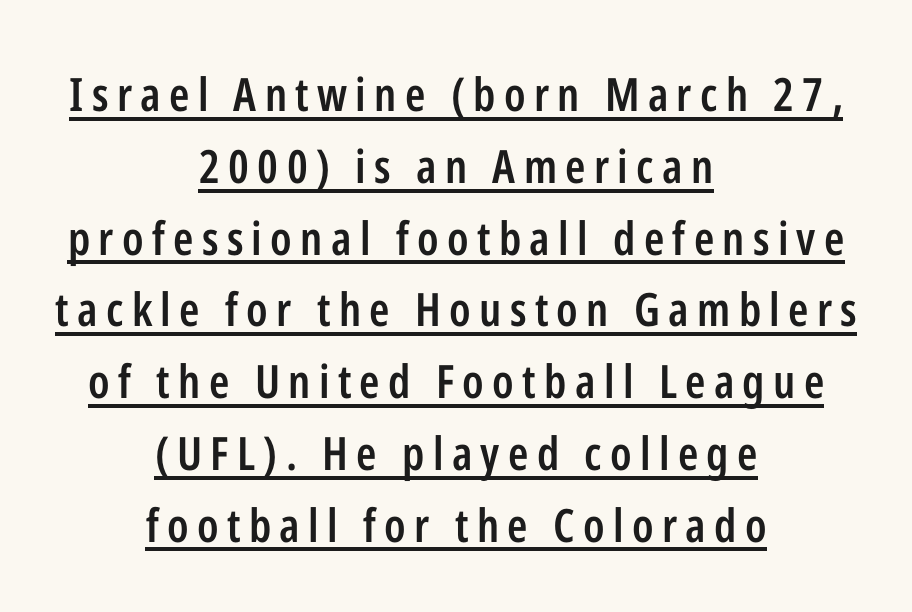
Vertical spacing — default. Check the space under the baseline: a stroke is drawn there. Serifs: no, the terminals of the letterforms are clean. This sample has the flowing, uneven cadence of proportional lettering.
